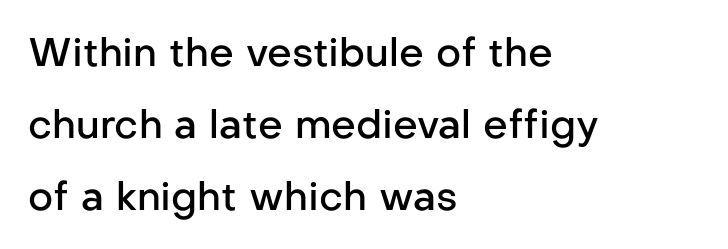
{"serif": "no", "italic": "no", "bold": "semi", "weight": "semibold", "width": "normal", "stroke_contrast": "low", "x_height": "medium", "monospaced": "no", "underline": "no", "align": "left", "line_spacing_ratio": 1.84, "letter_spacing": "normal", "letter_spacing_em": 0.0, "glyph_px": 39}
